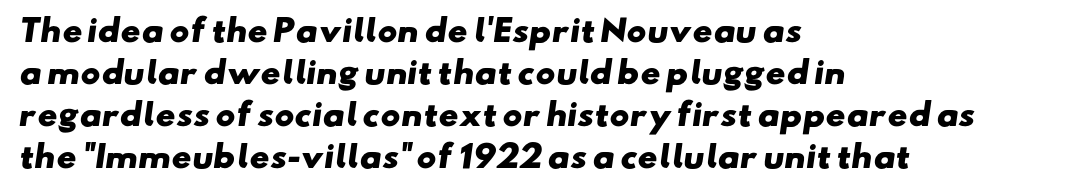
Q: Is the text bold? A: Yes.
Q: Is the typeface a serif or a sans-serif typeface? A: Sans-serif.
Q: Is the text underlined? A: No.
Q: How is the paragraph aligned? A: Left-aligned.
Q: Is the spacing between letters normal or unusually wide? A: Normal.
Q: Is the spacing between lines tight, normal or loose? A: Normal.
Q: Width (condensed, normal, or wide)? A: Wide.
Q: Stroke contrast? A: Low.
Q: x-height? A: Small.
Q: Monospaced? A: No.
